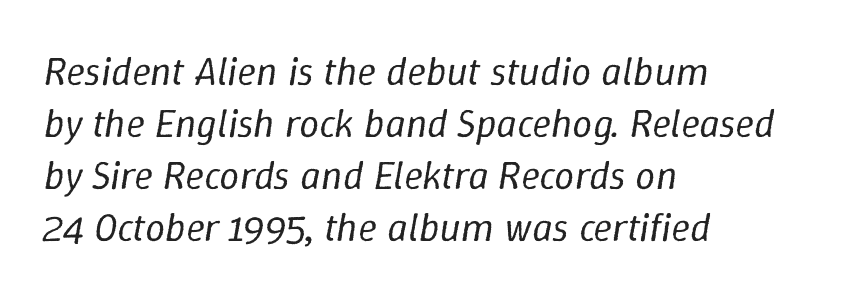
{"italic": "yes", "lean": "right", "slant_degrees": 9, "bold": "no", "weight": "regular", "width": "normal", "stroke_contrast": "low", "x_height": "medium", "monospaced": "no", "underline": "no", "align": "left", "line_spacing": "normal", "line_spacing_ratio": 1.3, "letter_spacing": "normal", "letter_spacing_em": 0.0, "glyph_px": 40}
